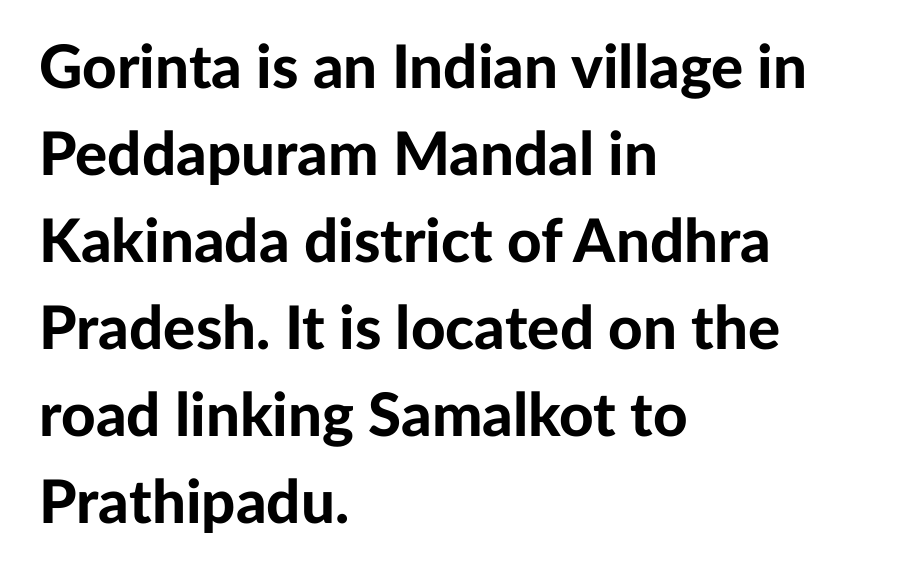
Q: Is the text bold? A: Yes.
Q: Is the text italic (slanted)? A: No, it is upright.
Q: Is the typeface a serif or a sans-serif typeface? A: Sans-serif.
Q: Is the text underlined? A: No.
Q: How is the paragraph aligned? A: Left-aligned.
Q: Is the spacing between letters normal or unusually wide? A: Normal.
Q: Is the spacing between lines tight, normal or loose? A: Normal.
Q: Width (condensed, normal, or wide)? A: Normal.
Q: Stroke contrast? A: Low.
Q: x-height? A: Medium.
Q: Monospaced? A: No.
